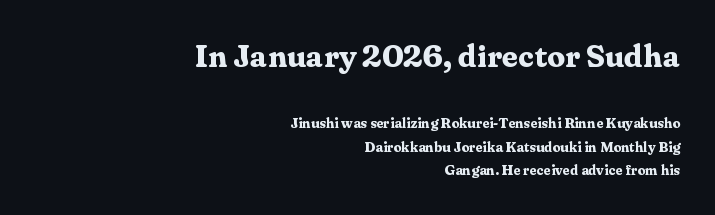
The rendering shows small feet on the letterforms — a serif design. Quick note: not italic, upright. Successive baselines arrive at the customary interval. The string is rendered with underlining switched off. Between one letter and the next there's only the usual sliver of space.
